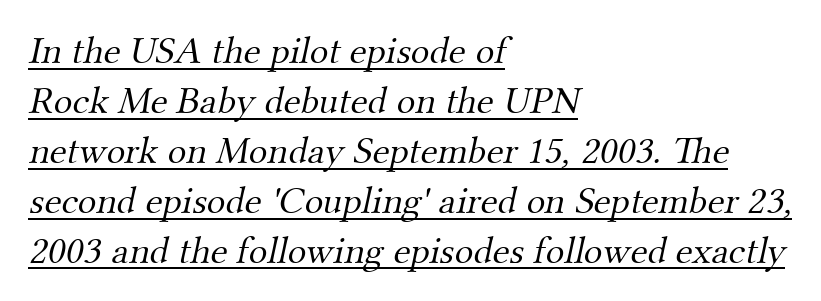
The image shows 39 px light serif type; set left-aligned, normal line spacing (1.28x), normal letter spacing, underlined; medium stroke contrast and a small x-height.
